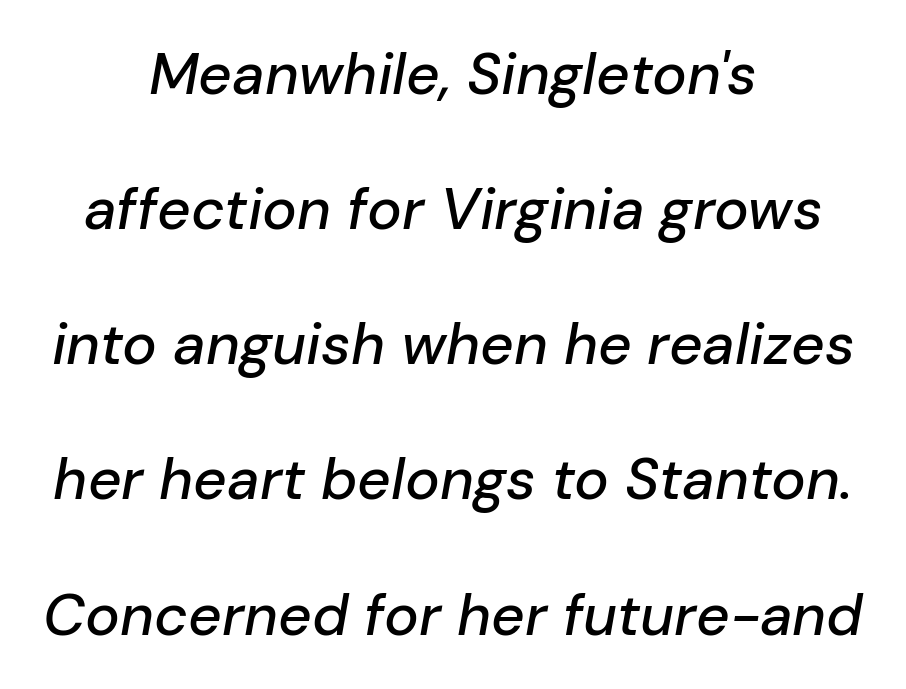
Successive baselines arrive slowly, with a big drop between each. The passage shown is not underscored anywhere. Designer's note — italics engaged. This rendering leaves character spacing at its baseline value. The passage shown is typed in a proportional face where columns would drift. Short and long lines alike share a common midpoint.
